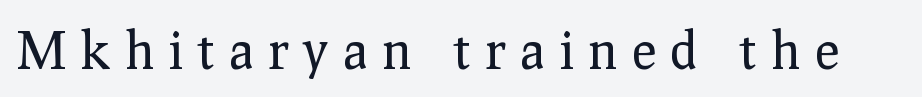
The image shows 51 px regular-weight serif type, upright; set unusually wide letter spacing (+0.29 em), not underlined; low stroke contrast and a medium x-height.
